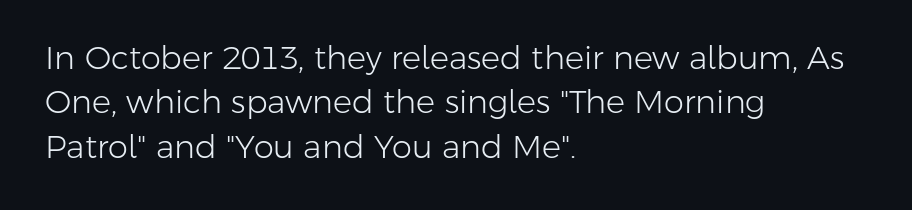
The image shows 32 px light sans-serif type, upright; set left-aligned, normal line spacing (1.39x), normal letter spacing, not underlined; low stroke contrast and a medium x-height.
